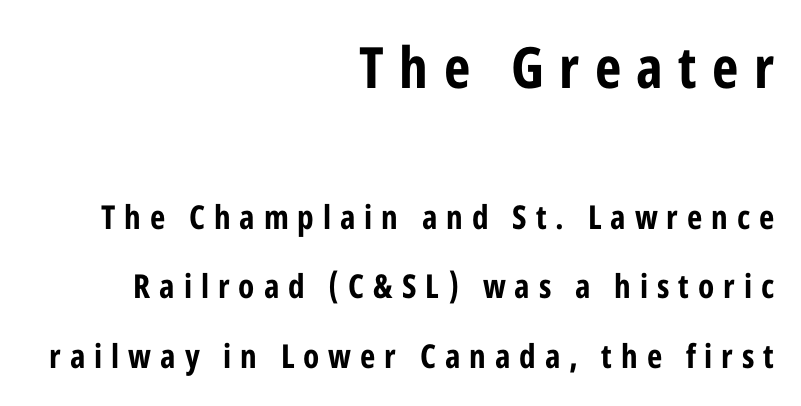
The image shows 57 px bold, condensed sans-serif type, upright; set right-aligned, loose line spacing (2.11x), unusually wide letter spacing (+0.27 em), not underlined; the first (top) block is 1.73x larger; low stroke contrast and a medium x-height.
